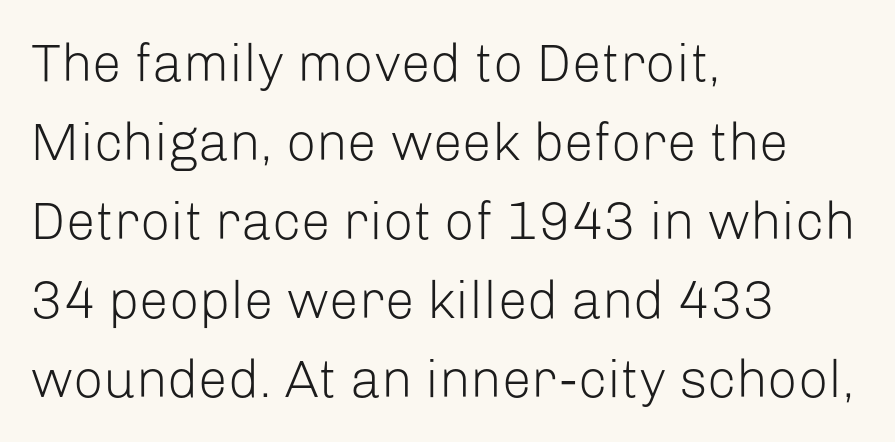
Letterform terminals end flat and unadorned throughout the passage. This sample uses an upright cut, with every glyph sitting square on the baseline. Clear beneath every line of the passage. Character widths vary here, with narrow letters taking less room than wide ones.
